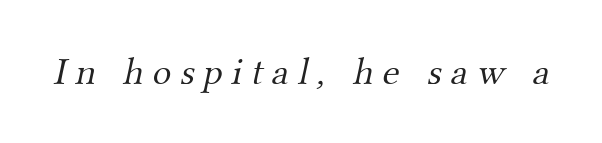
{"serif": "yes", "bold": "no", "weight": "light", "width": "normal", "stroke_contrast": "medium", "x_height": "small", "monospaced": "no", "underline": "no", "letter_spacing": "wide", "letter_spacing_em": 0.23, "glyph_px": 39}
